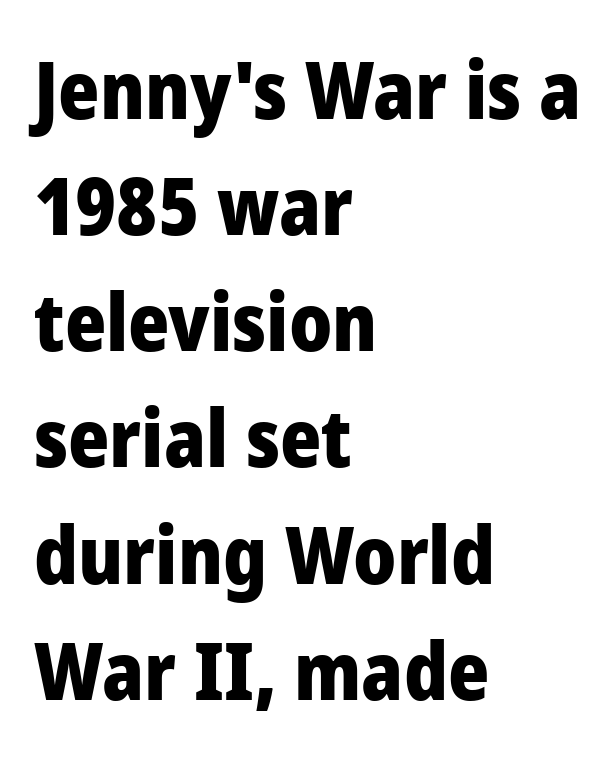
Rule under the text: the space is simply empty. The face used here is rendered with its standard letterfit. Regular leading. A classic flush-left, rag-right setting is used for this passage.
